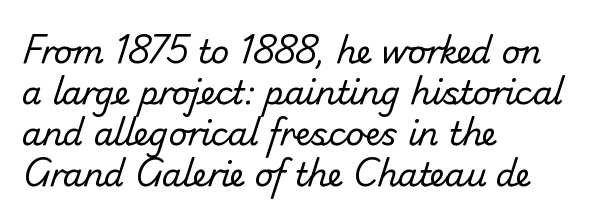
{"serif": "no", "bold": "no", "weight": "regular", "width": "normal", "stroke_contrast": "low", "x_height": "small", "monospaced": "no", "underline": "no", "align": "left", "line_spacing": "normal", "line_spacing_ratio": 1.28, "letter_spacing": "normal", "letter_spacing_em": 0.0, "glyph_px": 32}
